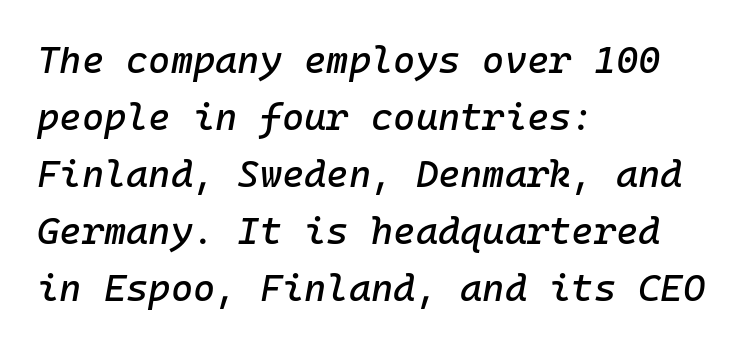
The image shows 38 px text type, italic (leaning right), monospaced; set left-aligned, normal line spacing (1.5x), normal letter spacing, not underlined; low stroke contrast and a medium x-height.
